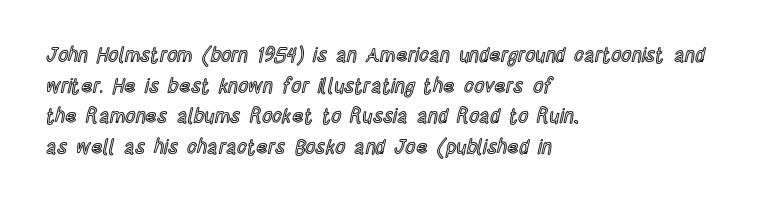
Where is the straight margin? On the left. The passage shown stacks its lines at a standard gap. The passage shown is not underscored anywhere. The tracking reads as untouched default to a designer's eye.
